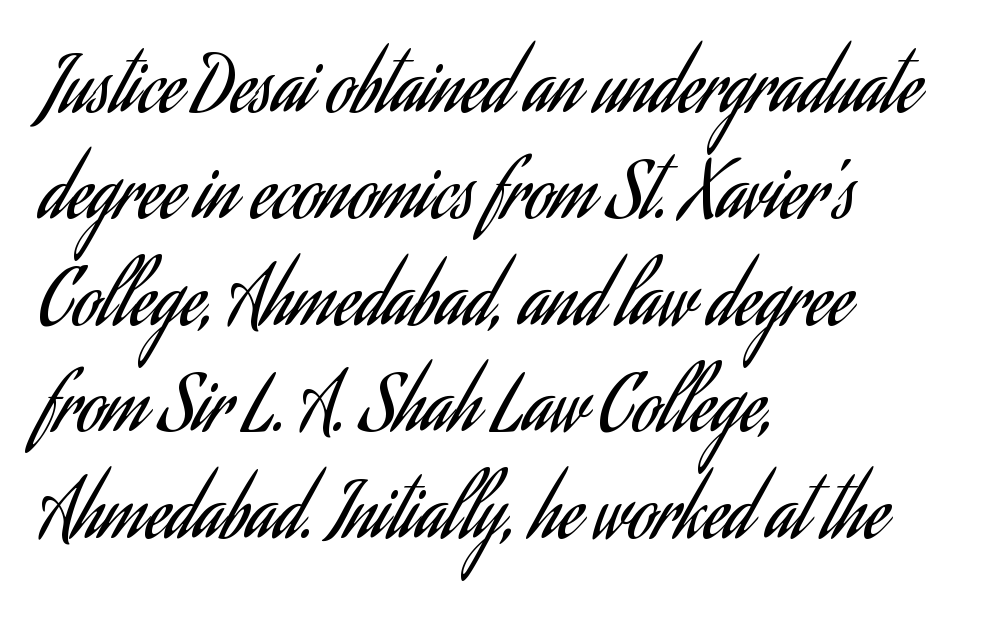
The image shows 75 px regular-weight, condensed sans-serif type; set left-aligned, normal line spacing (1.42x), normal letter spacing, not underlined; low stroke contrast and a small x-height.
